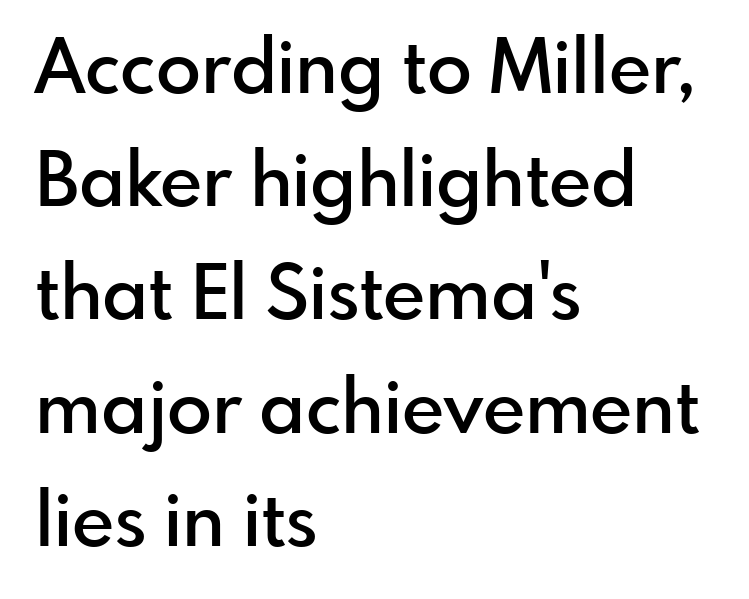
The image shows 74 px semibold sans-serif type, upright; set left-aligned, normal line spacing (1.53x), normal letter spacing, not underlined; low stroke contrast and a small x-height.
